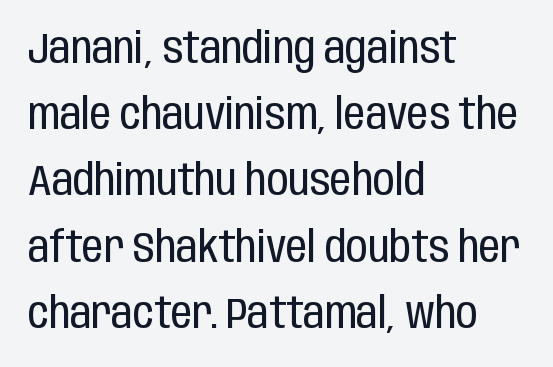
Horizontal bands of white between lines are of average thickness. How are the letters spaced? Ordinarily, with no added tracking. Examine the stroke ends and you'll find no serifs. Rule under the text: the space is simply empty. Do the letters lean? They stand straight. These lines are rendered in a variable-pitch font.
